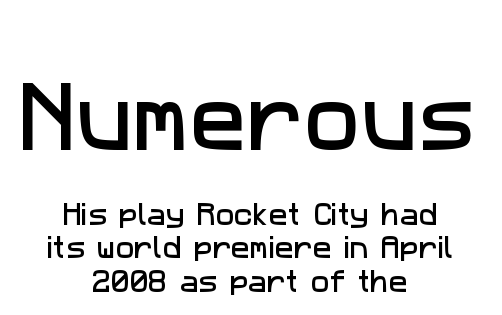
Q: Is the typeface a serif or a sans-serif typeface? A: Sans-serif.
Q: Is the text underlined? A: No.
Q: How is the paragraph aligned? A: Centered.
Q: Is the spacing between letters normal or unusually wide? A: Normal.
Q: Is the spacing between lines tight, normal or loose? A: Normal.
Q: Which block of text is set in a larger size, the first (top) or the second (bottom)? A: The first (top) one.
Q: Width (condensed, normal, or wide)? A: Normal.
Q: Stroke contrast? A: Low.
Q: x-height? A: Medium.
Q: Monospaced? A: No.
